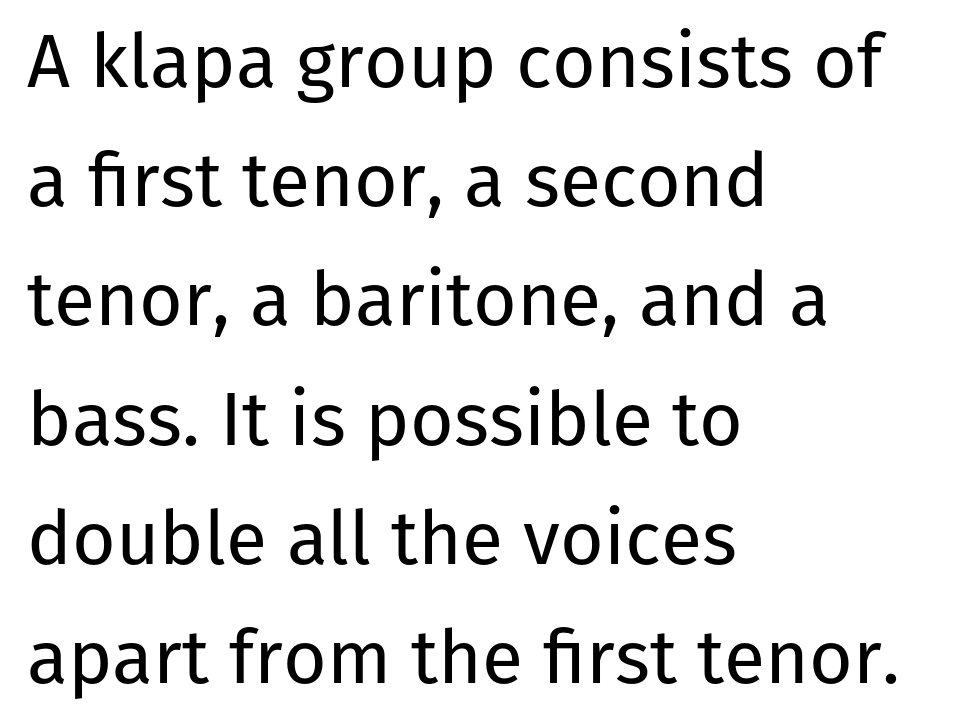
{"serif": "no", "italic": "no", "bold": "no", "weight": "regular", "width": "normal", "stroke_contrast": "low", "x_height": "medium", "monospaced": "no", "underline": "no", "align": "left", "line_spacing": "normal", "line_spacing_ratio": 1.59, "letter_spacing": "normal", "letter_spacing_em": 0.0, "glyph_px": 75}
